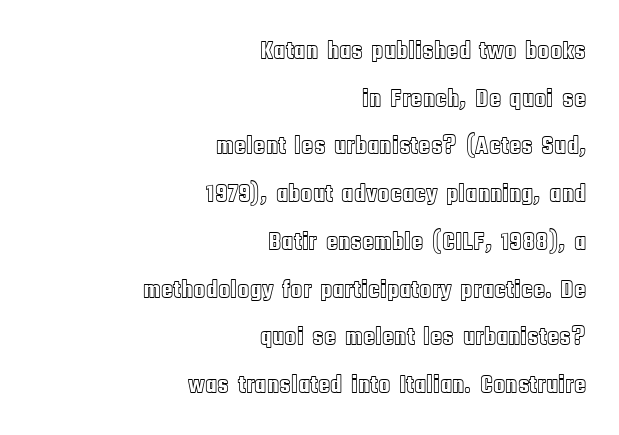
Posture: vertical. Descenders are the only things crossing below the line. Notice the wide empty band between every row — that's loose leading. Horizontally, the lines are justified to the trailing edge only. Standard letterfit; no display-style spreading of the glyphs.
